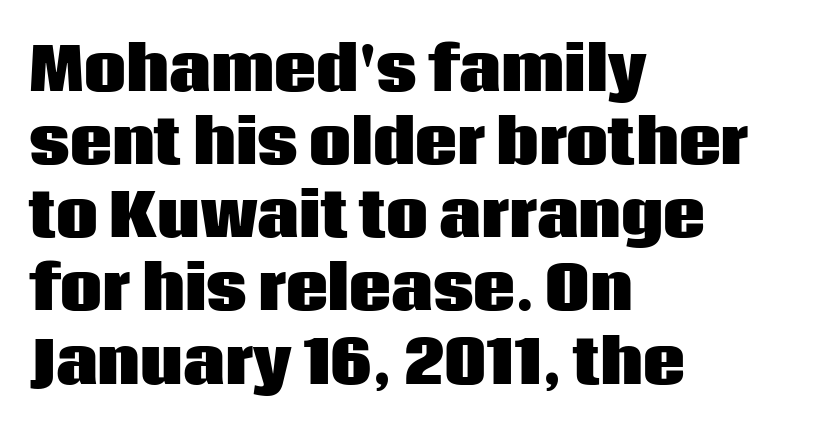
The image shows 59 px heavy sans-serif type, upright; set left-aligned, line spacing 1.24x, normal letter spacing, not underlined; low stroke contrast and a large x-height.
